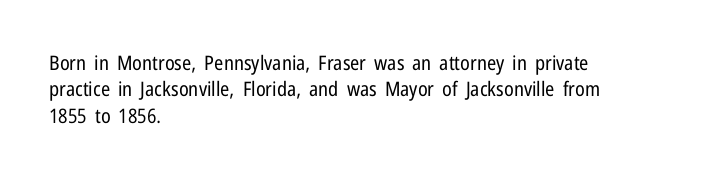
Q: Is the text bold? A: No.
Q: Is the text italic (slanted)? A: No, it is upright.
Q: Is the text underlined? A: No.
Q: How is the paragraph aligned? A: Left-aligned.
Q: Is the spacing between letters normal or unusually wide? A: Normal.
Q: Is the spacing between lines tight, normal or loose? A: Normal.
